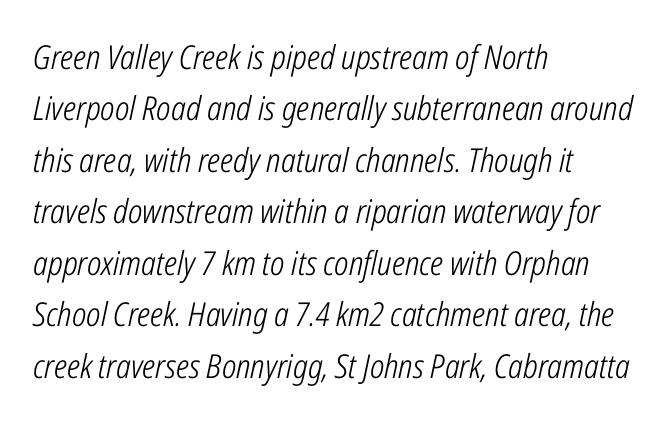
These lines stack with their left ends in a neat column. Is the letter spacing exaggerated? No — it looks like the ordinary default. The typeface has the unassuming heft of standard copy or less. Think of a printed novel: that variable character pitch is what you see here.
